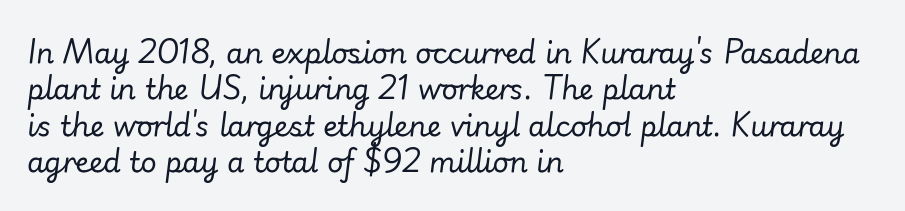
Q: Is the text bold? A: No.
Q: Is the text italic (slanted)? A: Yes, it leans right by about 7 degrees.
Q: Is the text underlined? A: No.
Q: How is the paragraph aligned? A: Left-aligned.
Q: Is the spacing between letters normal or unusually wide? A: Normal.
Q: Is the spacing between lines tight, normal or loose? A: Normal.
Q: Width (condensed, normal, or wide)? A: Normal.
Q: Stroke contrast? A: Low.
Q: x-height? A: Small.
Q: Monospaced? A: No.
